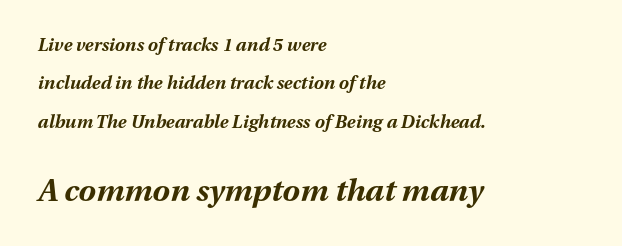
{"italic": "yes", "lean": "right", "slant_degrees": 13, "bold": "yes", "weight": "bold", "width": "normal", "stroke_contrast": "medium", "x_height": "medium", "monospaced": "no", "underline": "no", "align": "left", "line_spacing": "loose", "line_spacing_ratio": 2.13, "letter_spacing": "normal", "letter_spacing_em": 0.0, "larger_block": "second", "size_ratio": 1.72, "glyph_px": 31}
